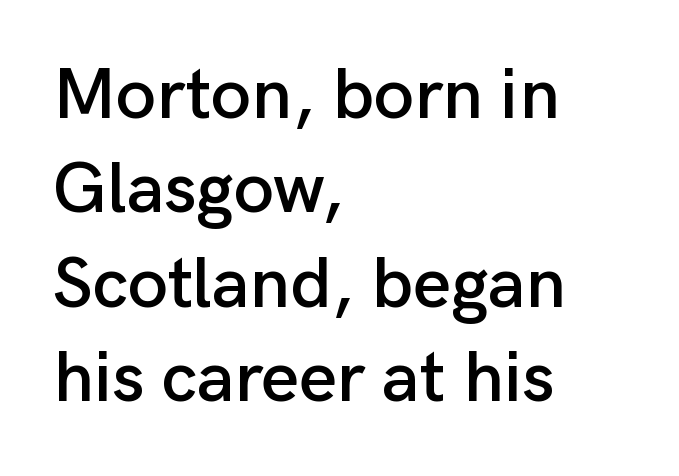
Q: Is the text italic (slanted)? A: No, it is upright.
Q: Is the typeface a serif or a sans-serif typeface? A: Sans-serif.
Q: Is the text underlined? A: No.
Q: How is the paragraph aligned? A: Left-aligned.
Q: Is the spacing between letters normal or unusually wide? A: Normal.
Q: Is the spacing between lines tight, normal or loose? A: Normal.
Q: Width (condensed, normal, or wide)? A: Normal.
Q: Stroke contrast? A: Low.
Q: x-height? A: Medium.
Q: Monospaced? A: No.
